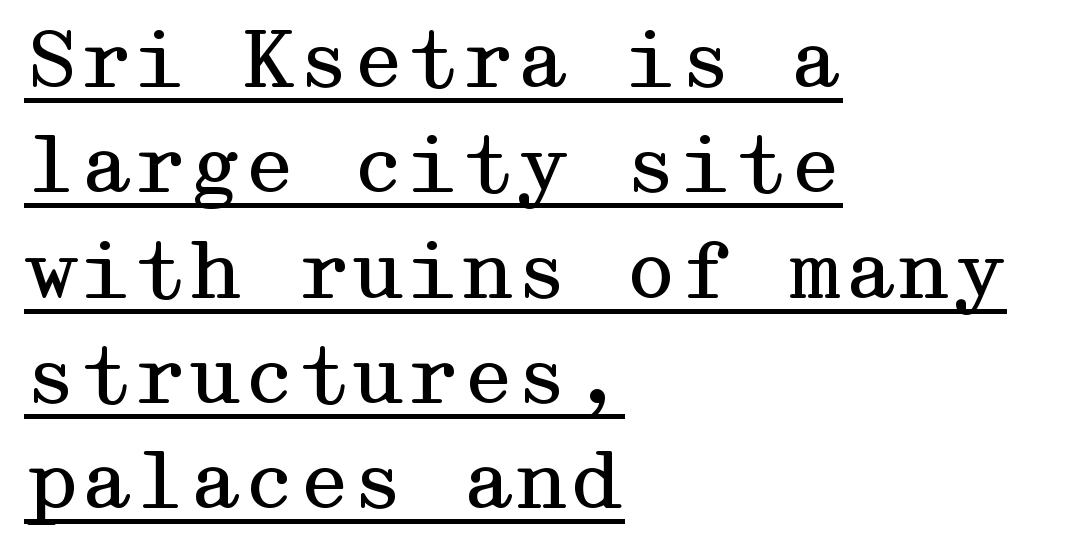
Each stroke keeps to a modest, everyday thickness or less. Here the glyphs are tracked normally, forming tight word shapes. All the whitespace from short lines collects on the right. Leading: standard. Underlined type. Observe the serifs anchoring each vertical stroke in this sample.
